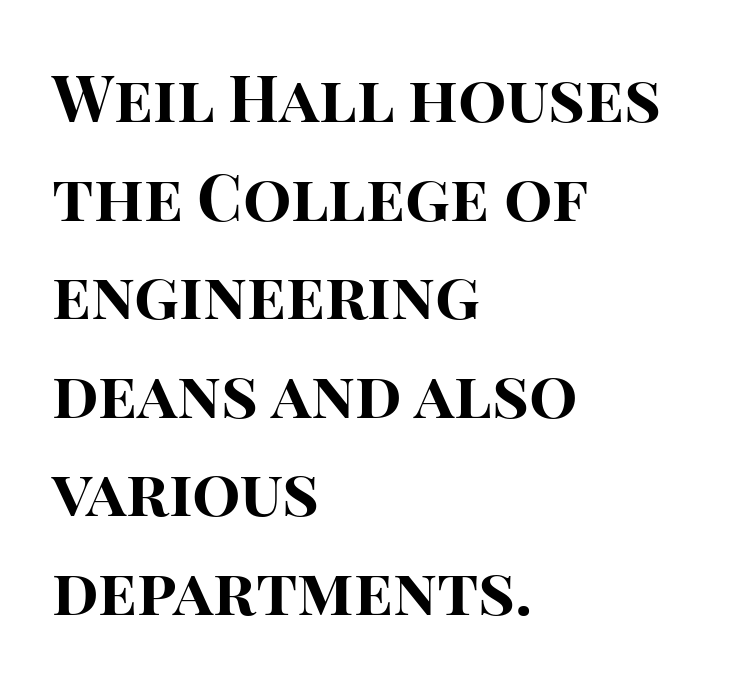
The lettering holds an erect, upright posture throughout. Quick note: underline off. Regular leading. Plenty of ink on the page — the face is bold.
